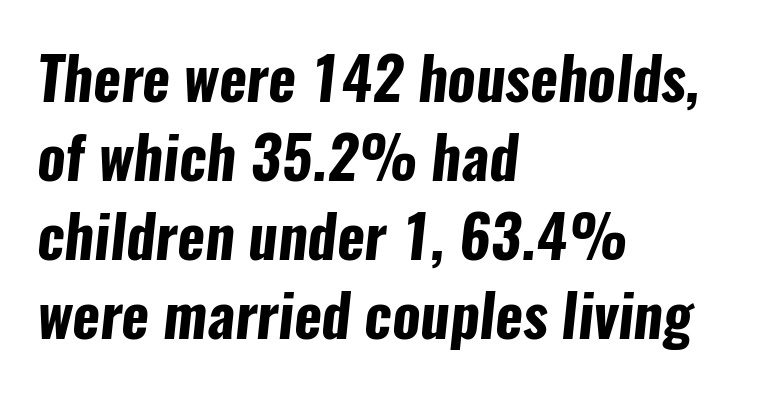
Horizontal alignment here is leftward, the default for most running prose. Rule under the text: the space is simply empty. What weight is shown? A full bold with thick strokes. Here the designer chose a conventional face with non-uniform glyph widths. Caption: standard tracking, unaltered.
